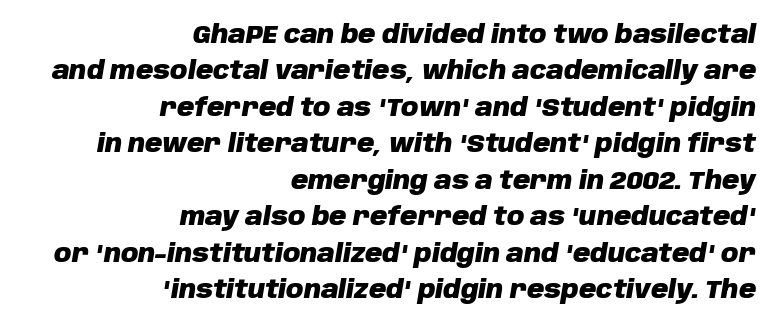
Regular leading. Glance below the letters and you will spot only blank space. A typesetter would mark this as italic. Caption: standard tracking, unaltered. Right-aligned paragraph, ragged on the left.
